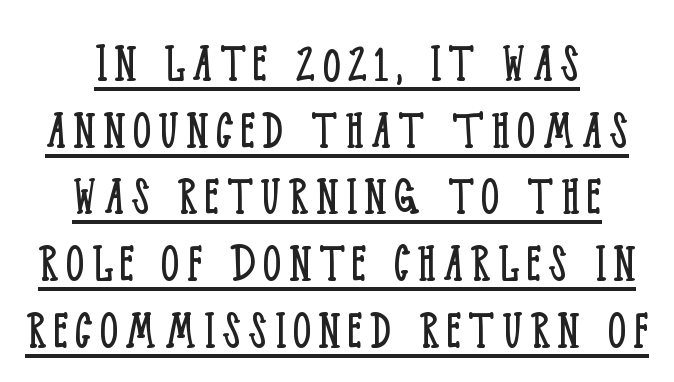
On a weight scale, this lands at 450 or below. This block would grow much taller if given ordinary leading; it's compressed now. The string is rendered with underlining switched on. The designer went with a serif here, giving each stem small feet. The face used here is proportionally spaced, like ordinary book or web type. The specimen reads as upright at a glance.
